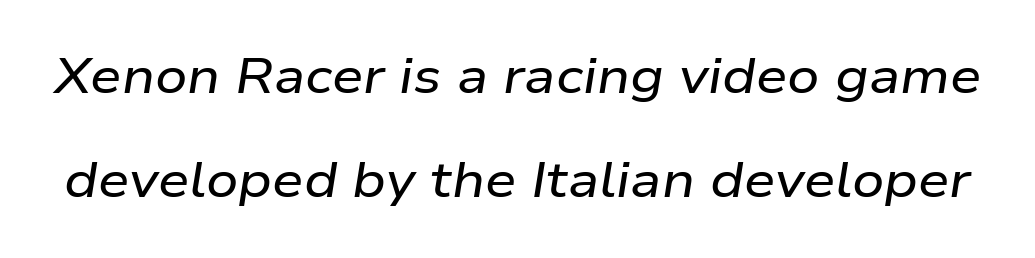
Q: Is the text italic (slanted)? A: Yes, it leans right by about 9 degrees.
Q: Is the text underlined? A: No.
Q: Is the spacing between letters normal or unusually wide? A: Normal.
Q: Is the spacing between lines tight, normal or loose? A: Loose.
Q: Width (condensed, normal, or wide)? A: Wide.
Q: Stroke contrast? A: Low.
Q: x-height? A: Medium.
Q: Monospaced? A: No.
